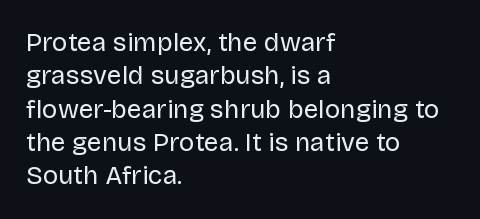
Q: Is the text bold? A: No.
Q: Is the text italic (slanted)? A: No, it is upright.
Q: Is the text underlined? A: No.
Q: How is the paragraph aligned? A: Left-aligned.
Q: Is the spacing between letters normal or unusually wide? A: Normal.
Q: Is the spacing between lines tight, normal or loose? A: Normal.
